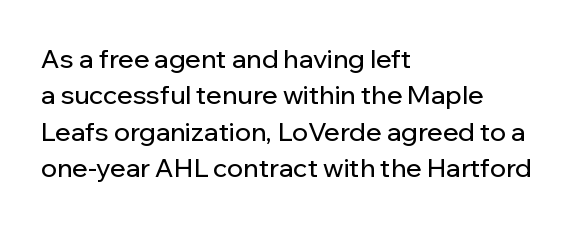
{"italic": "no", "underline": "no", "align": "left", "line_spacing": "normal", "line_spacing_ratio": 1.4, "letter_spacing": "normal", "letter_spacing_em": 0.0, "glyph_px": 26}
